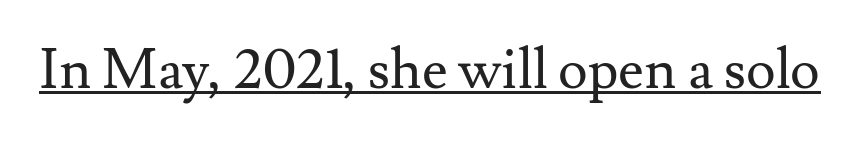
The image shows 56 px regular-weight serif type, upright; set normal letter spacing, underlined; medium stroke contrast and a small x-height.
